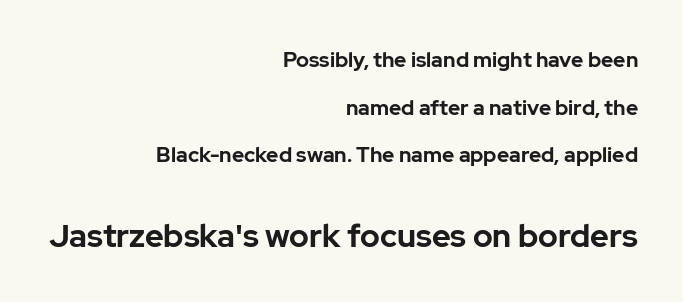
{"serif": "no", "italic": "no", "bold": "yes", "weight": "bold", "width": "normal", "stroke_contrast": "low", "x_height": "medium", "monospaced": "no", "underline": "no", "align": "right", "line_spacing": "loose", "line_spacing_ratio": 2.27, "letter_spacing": "normal", "letter_spacing_em": 0.0, "larger_block": "second", "size_ratio": 1.52, "glyph_px": 32}
